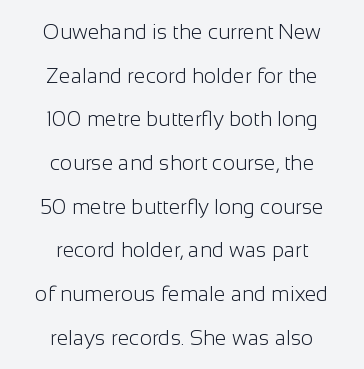
{"italic": "no", "bold": "no", "underline": "no", "align": "center", "line_spacing": "loose", "line_spacing_ratio": 2.08, "letter_spacing": "normal", "letter_spacing_em": 0.0, "glyph_px": 21}
